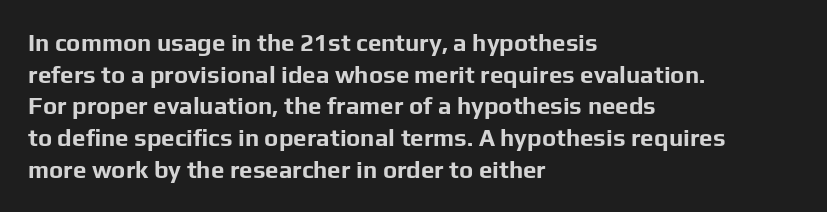
{"italic": "no", "bold": "yes", "underline": "no", "align": "left", "line_spacing": "normal", "line_spacing_ratio": 1.32, "letter_spacing": "normal", "letter_spacing_em": 0.0, "glyph_px": 24}
